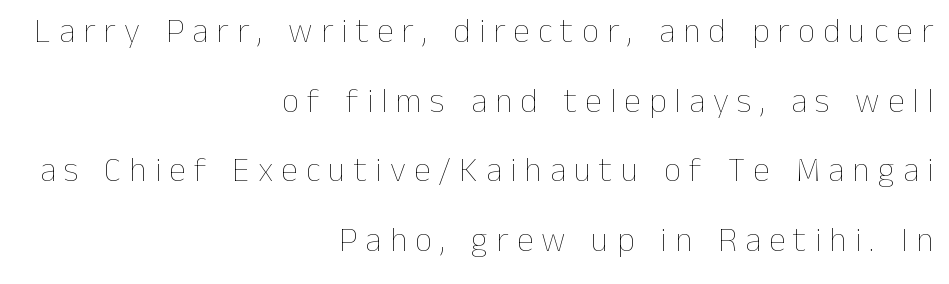
{"italic": "no", "bold": "no", "weight": "thin", "width": "normal", "stroke_contrast": "low", "x_height": "medium", "monospaced": "no", "underline": "no", "align": "right", "line_spacing": "loose", "line_spacing_ratio": 2.05, "letter_spacing": "wide", "letter_spacing_em": 0.24, "glyph_px": 34}
